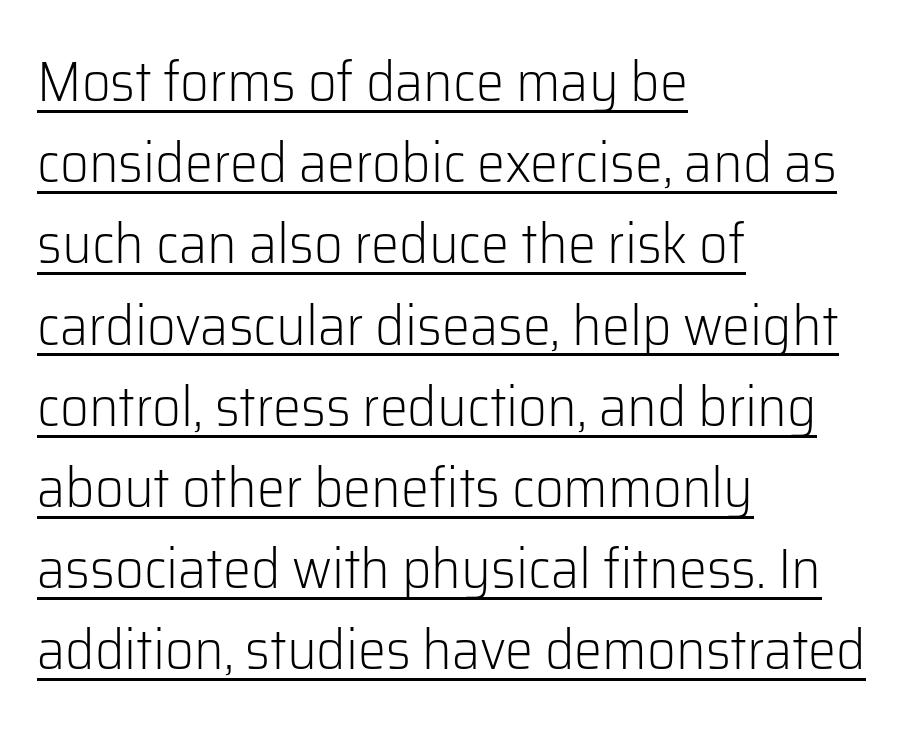
Tall strokes in this sample are plumb rather than angled. Baseline-to-baseline distance is the conventional proportion of letter height. Casual observation: everything's shoved over to the left. Observe the ordinary spacing: letters are neighbours, not strangers. These glyphs show unthickened strokes, regular width or finer. The face used here is proportionally spaced, like ordinary book or web type.
